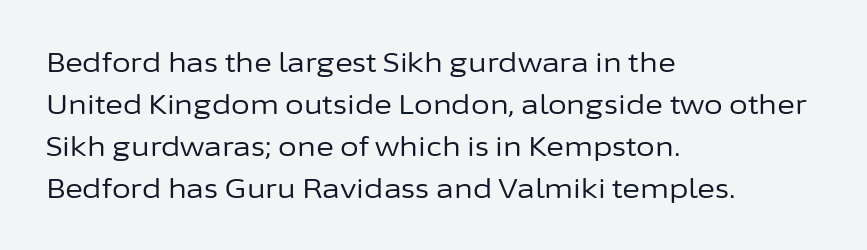
{"italic": "no", "bold": "no", "underline": "no", "align": "left", "line_spacing": "normal", "line_spacing_ratio": 1.55, "letter_spacing": "normal", "letter_spacing_em": 0.0, "glyph_px": 27}
